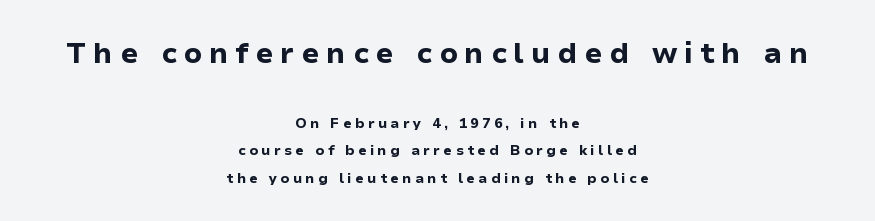
Q: Is the text bold? A: Yes.
Q: Is the text italic (slanted)? A: No, it is upright.
Q: Is the typeface a serif or a sans-serif typeface? A: Sans-serif.
Q: Is the text underlined? A: No.
Q: How is the paragraph aligned? A: Centered.
Q: Is the spacing between letters normal or unusually wide? A: Unusually wide.
Q: Is the spacing between lines tight, normal or loose? A: Loose.
Q: Which block of text is set in a larger size, the first (top) or the second (bottom)? A: The first (top) one.
Q: Width (condensed, normal, or wide)? A: Normal.
Q: Stroke contrast? A: Low.
Q: x-height? A: Medium.
Q: Monospaced? A: No.
